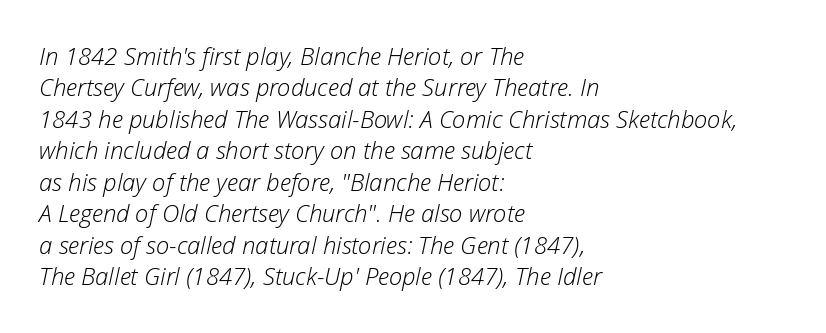
The image shows 24 px text type, italic (leaning right); set left-aligned, normal line spacing (1.31x), normal letter spacing, not underlined.
